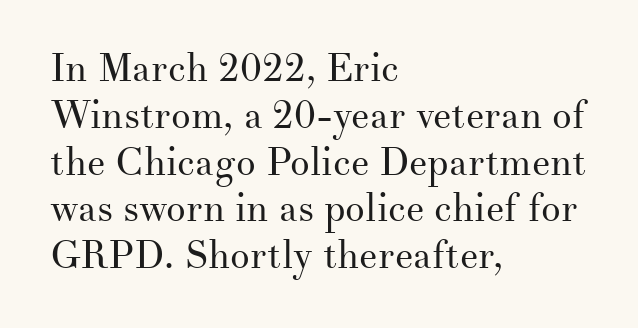
The image shows 39 px regular-weight serif type, upright; set left-aligned, line spacing 1.2x, normal letter spacing, not underlined; medium stroke contrast and a small x-height.
